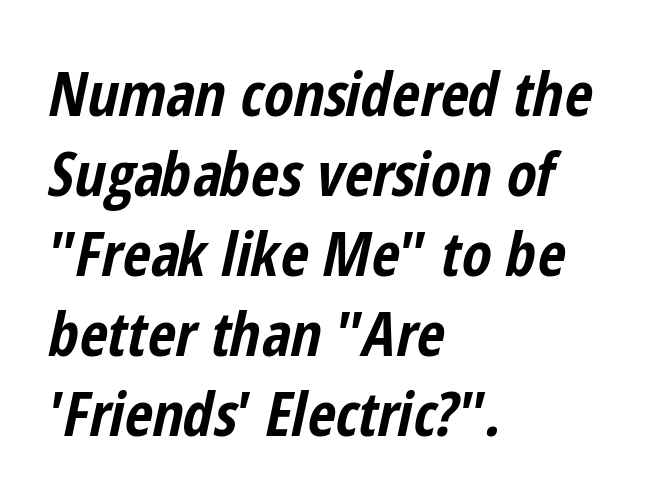
Q: Is the text bold? A: Yes.
Q: Is the text italic (slanted)? A: Yes, it leans right by about 12 degrees.
Q: Is the text underlined? A: No.
Q: How is the paragraph aligned? A: Left-aligned.
Q: Is the spacing between letters normal or unusually wide? A: Normal.
Q: Is the spacing between lines tight, normal or loose? A: Normal.
Q: Width (condensed, normal, or wide)? A: Condensed.
Q: Stroke contrast? A: Low.
Q: x-height? A: Medium.
Q: Monospaced? A: No.
